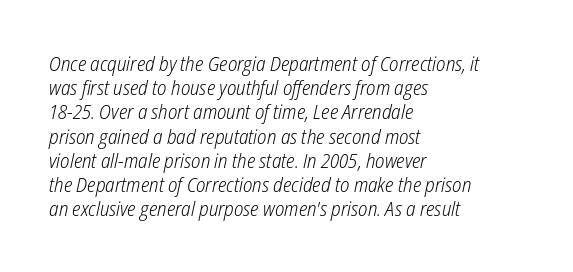
Compared with ordinary roman type, these characters are visibly tilted. This is not heavy type; no bold has been used. Horizontally, the lines are justified to the leading edge only. The passage shown is not underscored anywhere. Is the letter spacing exaggerated? No — it looks like the ordinary default.
